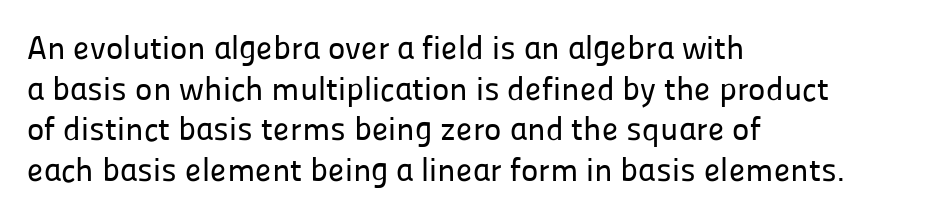
Look at the tracking — it's just the regular setting, nothing added. Any mark beneath the type? The region is blank. Short and long lines alike share a common starting point at left. Tall strokes in this sample are plumb rather than angled.
